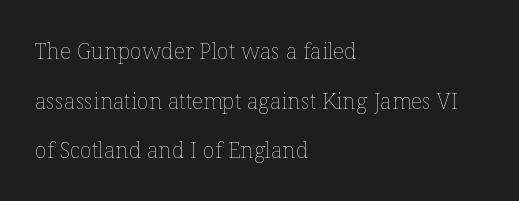
The specimen omits any rule beneath the text block's lines. Horizontally, the lines are justified to the leading edge only. In terms of letterspacing, this is plain default setting. Each new line begins a long way beneath the previous one. Heaviness? Minimal to ordinary, like unemphasized prose.
